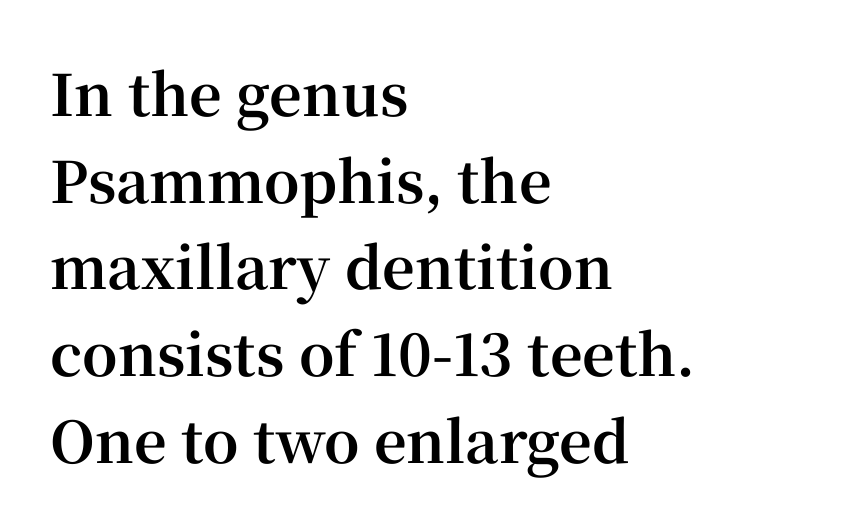
Q: Is the text bold? A: Yes.
Q: Is the text italic (slanted)? A: No, it is upright.
Q: Is the typeface a serif or a sans-serif typeface? A: Serif.
Q: Is the text underlined? A: No.
Q: How is the paragraph aligned? A: Left-aligned.
Q: Is the spacing between letters normal or unusually wide? A: Normal.
Q: Is the spacing between lines tight, normal or loose? A: Normal.
Q: Width (condensed, normal, or wide)? A: Normal.
Q: Stroke contrast? A: High.
Q: x-height? A: Medium.
Q: Monospaced? A: No.
